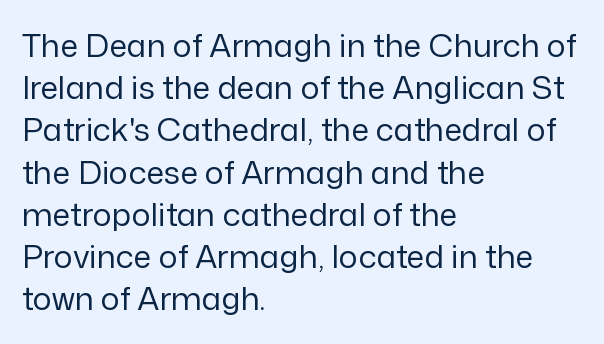
Q: Is the text bold? A: No.
Q: Is the text italic (slanted)? A: No, it is upright.
Q: Is the typeface a serif or a sans-serif typeface? A: Sans-serif.
Q: Is the text underlined? A: No.
Q: How is the paragraph aligned? A: Left-aligned.
Q: Is the spacing between letters normal or unusually wide? A: Normal.
Q: Is the spacing between lines tight, normal or loose? A: Normal.
Q: Width (condensed, normal, or wide)? A: Normal.
Q: Stroke contrast? A: Low.
Q: x-height? A: Medium.
Q: Monospaced? A: No.
